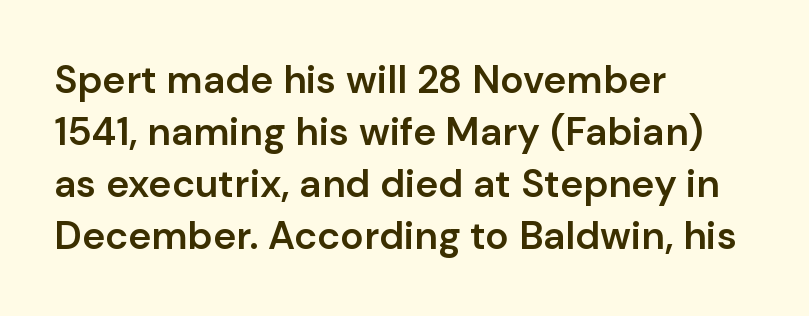
Q: Is the text bold? A: Semi-bold.
Q: Is the text italic (slanted)? A: No, it is upright.
Q: Is the typeface a serif or a sans-serif typeface? A: Sans-serif.
Q: Is the text underlined? A: No.
Q: How is the paragraph aligned? A: Left-aligned.
Q: Is the spacing between letters normal or unusually wide? A: Normal.
Q: Is the spacing between lines tight, normal or loose? A: Normal.
Q: Width (condensed, normal, or wide)? A: Normal.
Q: Stroke contrast? A: Low.
Q: x-height? A: Medium.
Q: Monospaced? A: No.
